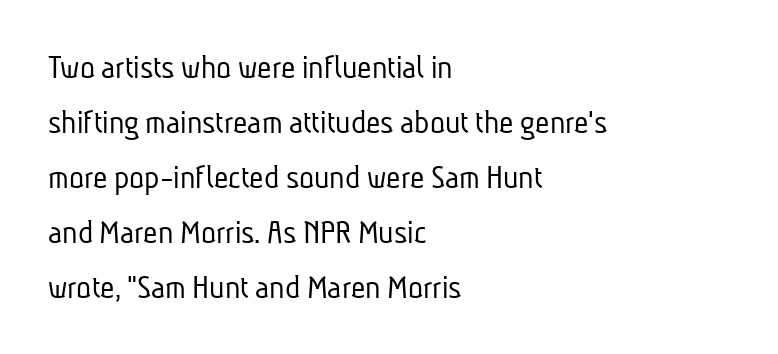
The image shows 35 px light, condensed sans-serif type; set left-aligned, normal line spacing (1.57x), normal letter spacing, not underlined; low stroke contrast and a medium x-height.
